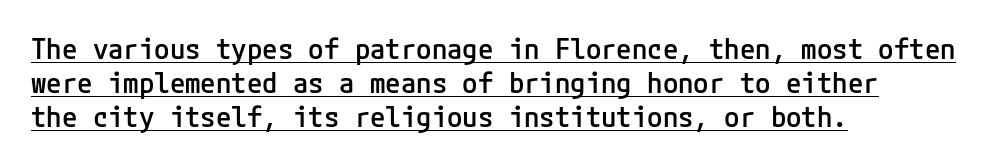
{"serif": "no", "italic": "no", "bold": "semi", "weight": "semibold", "width": "normal", "stroke_contrast": "low", "x_height": "medium", "underline": "yes", "align": "left", "line_spacing_ratio": 1.21, "letter_spacing": "normal", "letter_spacing_em": 0.0, "glyph_px": 28}
